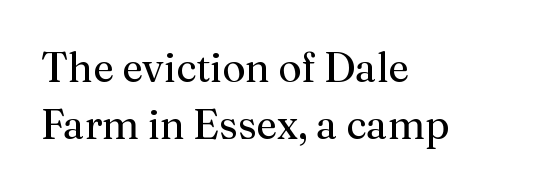
The image shows 41 px regular-weight serif type, upright; set left-aligned, normal line spacing (1.39x), normal letter spacing, not underlined; medium stroke contrast and a medium x-height.
